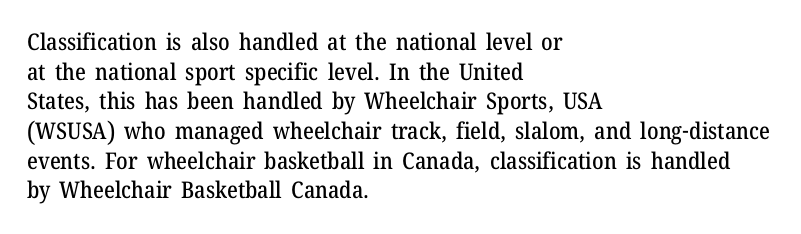
The image shows 23 px text type, upright; set left-aligned, normal line spacing (1.29x), normal letter spacing, not underlined.
